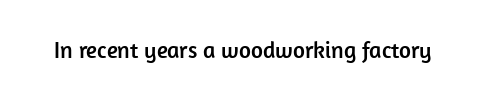
Q: Is the text italic (slanted)? A: No, it is upright.
Q: Is the text underlined? A: No.
Q: Is the spacing between letters normal or unusually wide? A: Normal.
